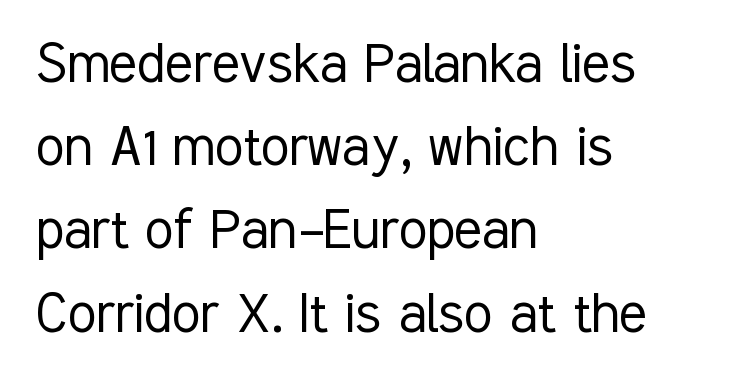
Letter spacing: default. The passage shown is not underscored anywhere. Reading down the column, the eye jumps a familiar distance to each next line. The compositor pushed each line to the left boundary.
